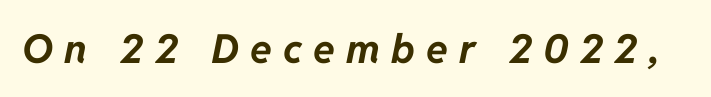
Q: Is the text bold? A: Yes.
Q: Is the text italic (slanted)? A: Yes, it leans right by about 11 degrees.
Q: Is the text underlined? A: No.
Q: Is the spacing between letters normal or unusually wide? A: Unusually wide.
Q: Width (condensed, normal, or wide)? A: Normal.
Q: Stroke contrast? A: Low.
Q: x-height? A: Medium.
Q: Monospaced? A: No.
